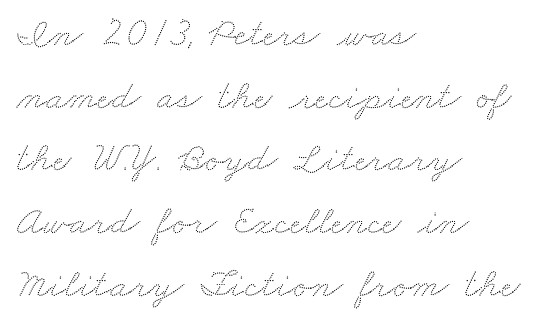
The image shows 41 px wide type; set left-aligned, normal line spacing (1.53x), normal letter spacing, not underlined; low stroke contrast and a small x-height.
